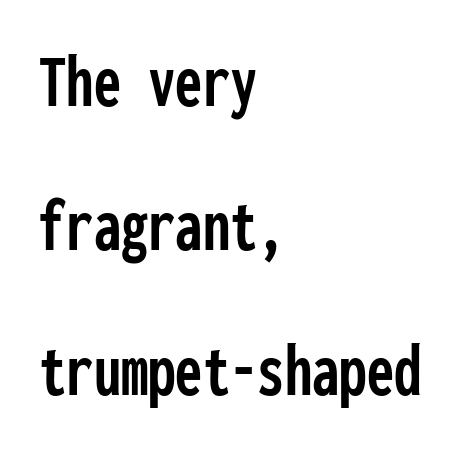
Which margin do the lines hug? The left one — the right edge is uneven. Look at the tracking — it's just the regular setting, nothing added. A typesetter would label this face a sans. The baseline area is clear. A typesetter would call this monospace, since all characters share one set width. The axis of the letterforms is exactly vertical.
